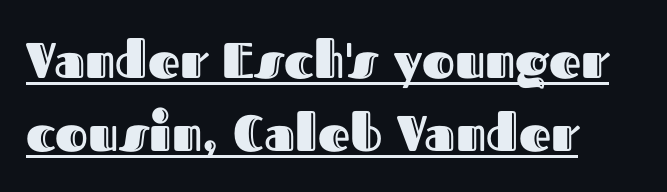
The image shows 50 px text type, upright; set left-aligned, normal line spacing (1.46x), normal letter spacing, underlined; a medium x-height.
